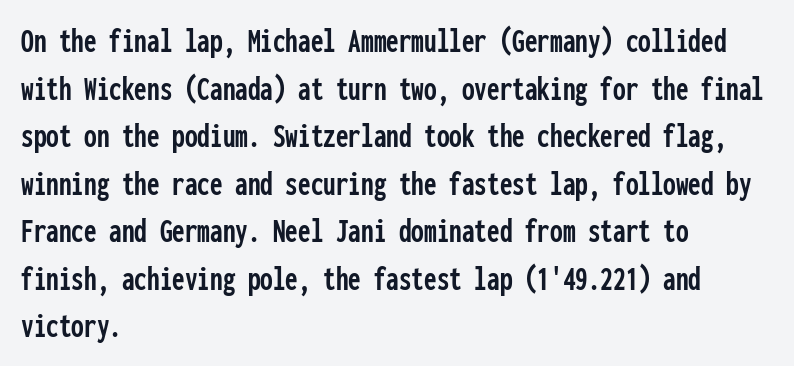
{"serif": "no", "italic": "no", "width": "condensed", "stroke_contrast": "low", "x_height": "medium", "monospaced": "yes", "underline": "no", "align": "left", "line_spacing": "normal", "line_spacing_ratio": 1.32, "letter_spacing": "normal", "letter_spacing_em": 0.0, "glyph_px": 36}
